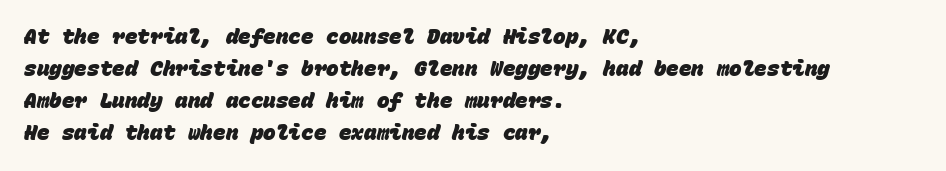
{"bold": "yes", "underline": "no", "align": "left", "line_spacing": "normal", "line_spacing_ratio": 1.53, "letter_spacing": "normal", "letter_spacing_em": 0.0, "glyph_px": 21}
